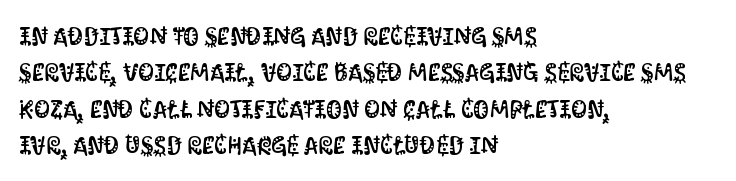
Q: Is the text italic (slanted)? A: No, it is upright.
Q: Is the text underlined? A: No.
Q: How is the paragraph aligned? A: Left-aligned.
Q: Is the spacing between letters normal or unusually wide? A: Normal.
Q: Is the spacing between lines tight, normal or loose? A: Normal.
